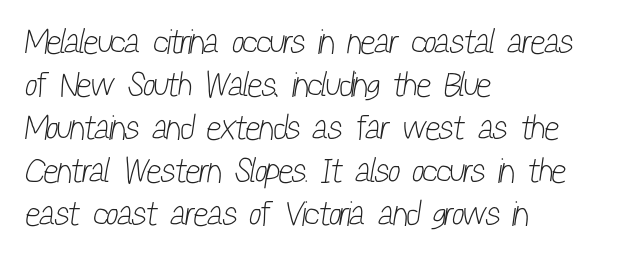
Q: Is the text bold? A: No.
Q: Is the typeface a serif or a sans-serif typeface? A: Sans-serif.
Q: Is the text underlined? A: No.
Q: How is the paragraph aligned? A: Left-aligned.
Q: Is the spacing between letters normal or unusually wide? A: Normal.
Q: Width (condensed, normal, or wide)? A: Condensed.
Q: Stroke contrast? A: Low.
Q: x-height? A: Medium.
Q: Monospaced? A: No.
